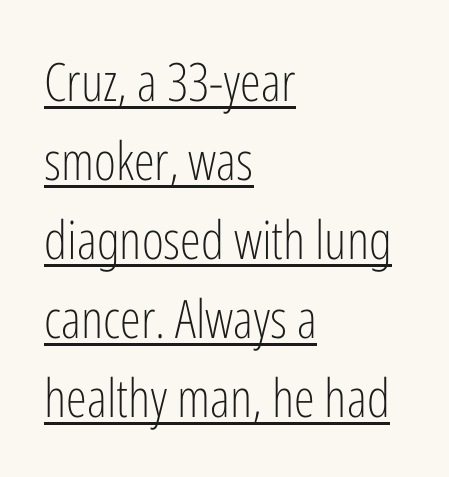
The image shows 53 px light, condensed sans-serif type, upright; set left-aligned, normal line spacing (1.49x), normal letter spacing, underlined; low stroke contrast and a medium x-height.
